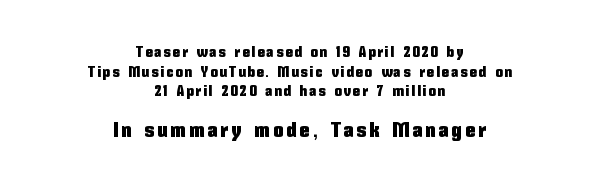
Q: Is the text italic (slanted)? A: No, it is upright.
Q: Is the text underlined? A: No.
Q: How is the paragraph aligned? A: Centered.
Q: Is the spacing between lines tight, normal or loose? A: Normal.
Q: Which block of text is set in a larger size, the first (top) or the second (bottom)? A: The second (bottom) one.
